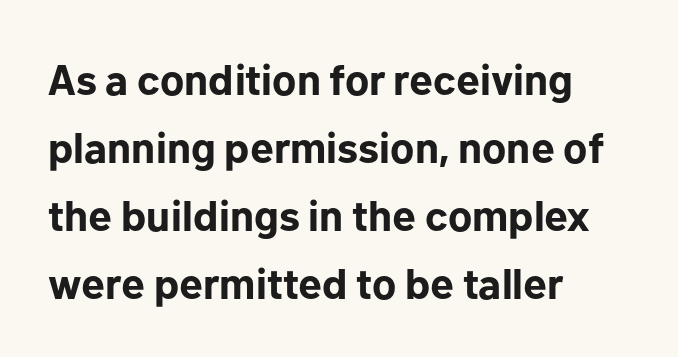
Q: Is the text bold? A: Yes.
Q: Is the text italic (slanted)? A: No, it is upright.
Q: Is the typeface a serif or a sans-serif typeface? A: Sans-serif.
Q: Is the text underlined? A: No.
Q: How is the paragraph aligned? A: Left-aligned.
Q: Is the spacing between letters normal or unusually wide? A: Normal.
Q: Is the spacing between lines tight, normal or loose? A: Normal.
Q: Width (condensed, normal, or wide)? A: Normal.
Q: Stroke contrast? A: Low.
Q: x-height? A: Medium.
Q: Monospaced? A: No.
